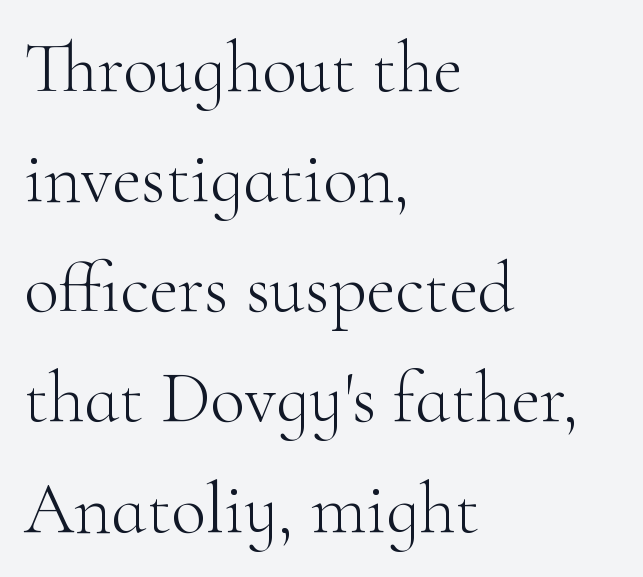
The image shows 72 px light serif type, upright; set left-aligned, normal line spacing (1.53x), normal letter spacing, not underlined; high stroke contrast and a small x-height.
